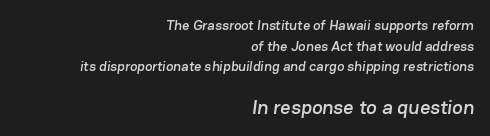
{"underline": "no", "align": "right", "line_spacing": "normal", "line_spacing_ratio": 1.47, "letter_spacing": "normal", "letter_spacing_em": 0.0, "larger_block": "second", "size_ratio": 1.43, "glyph_px": 20}
